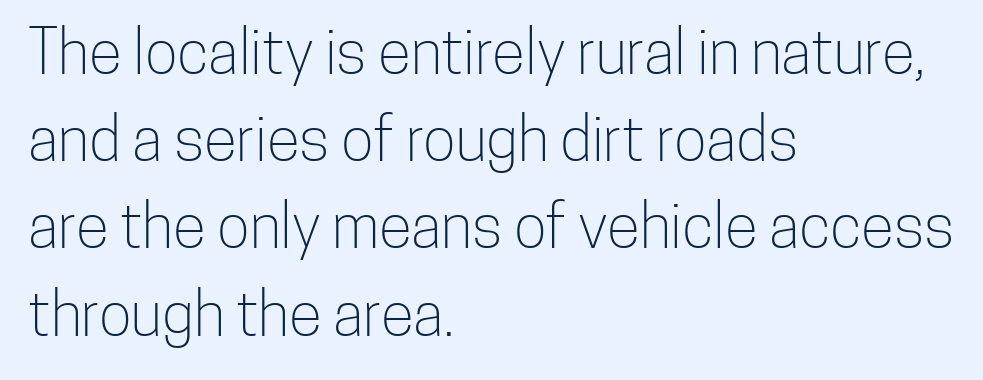
Q: Is the text bold? A: No.
Q: Is the text italic (slanted)? A: No, it is upright.
Q: Is the typeface a serif or a sans-serif typeface? A: Sans-serif.
Q: Is the text underlined? A: No.
Q: How is the paragraph aligned? A: Left-aligned.
Q: Is the spacing between letters normal or unusually wide? A: Normal.
Q: Is the spacing between lines tight, normal or loose? A: Normal.
Q: Width (condensed, normal, or wide)? A: Condensed.
Q: Stroke contrast? A: Low.
Q: x-height? A: Medium.
Q: Monospaced? A: No.
